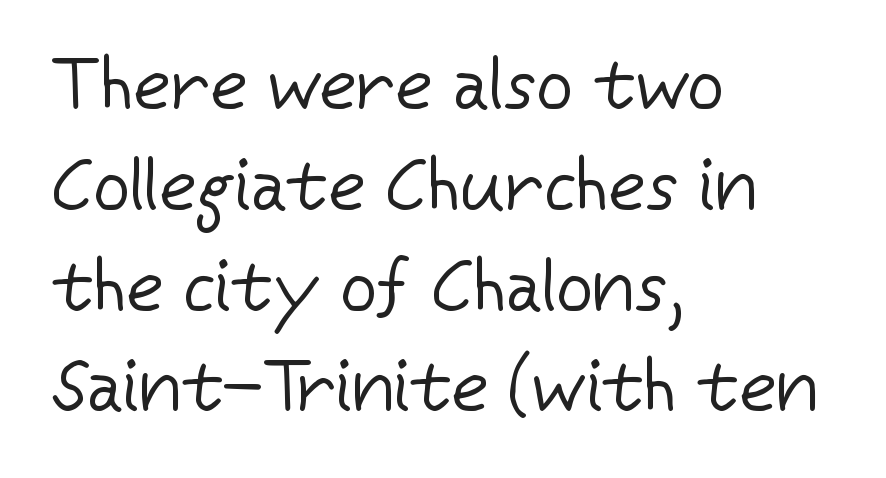
{"serif": "no", "italic": "no", "bold": "no", "weight": "regular", "width": "normal", "stroke_contrast": "low", "x_height": "medium", "monospaced": "no", "underline": "no", "align": "left", "line_spacing": "normal", "line_spacing_ratio": 1.4, "letter_spacing": "normal", "letter_spacing_em": 0.0, "glyph_px": 72}
